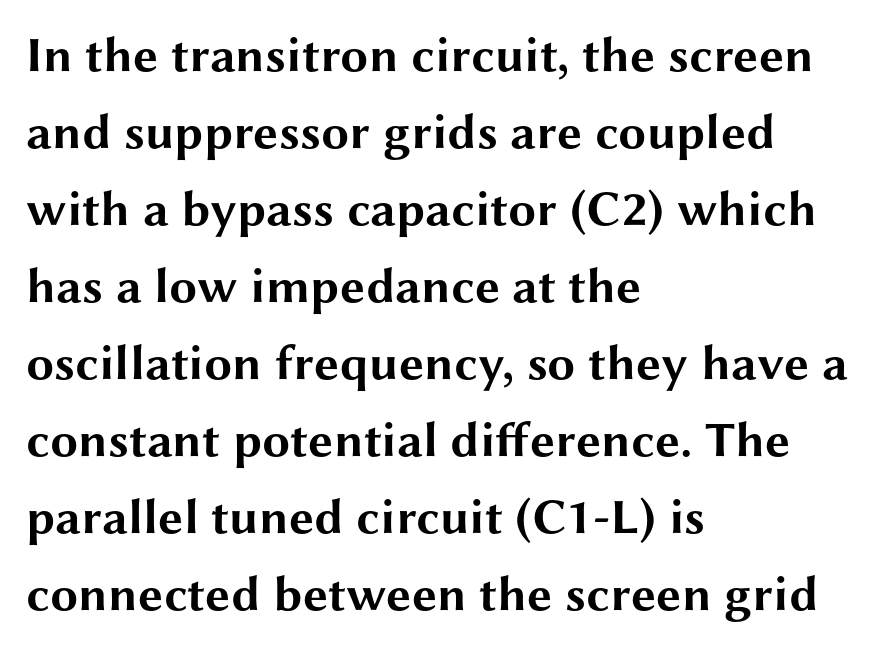
This sample keeps an unexceptional amount of space between lines. The type family on display is of the sans-serif kind. The typesetter chose a ragged-right arrangement here. Nothing unusual about the tracking: characters are spaced as the font intends. If you drew a line through each stem, it would be perfectly vertical.
